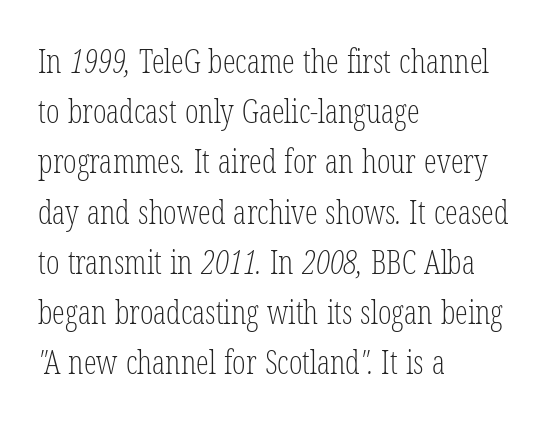
The letters advance in unequal steps, a hallmark of proportional type. A student would call this left alignment; a typographer would say flush left, rag right. This sample uses plain, unmodified letter spacing. The passage shown is not bold in any degree. A typesetter would label this face a serif. Glance below the letters and you will spot only blank space.
